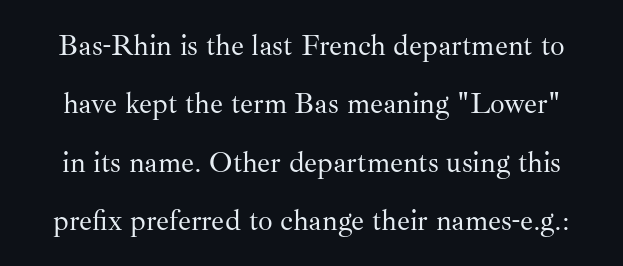
{"serif": "yes", "italic": "no", "bold": "no", "weight": "regular", "width": "normal", "stroke_contrast": "medium", "x_height": "small", "monospaced": "no", "underline": "no", "line_spacing": "loose", "line_spacing_ratio": 2.01, "letter_spacing": "normal", "letter_spacing_em": 0.0, "glyph_px": 29}
